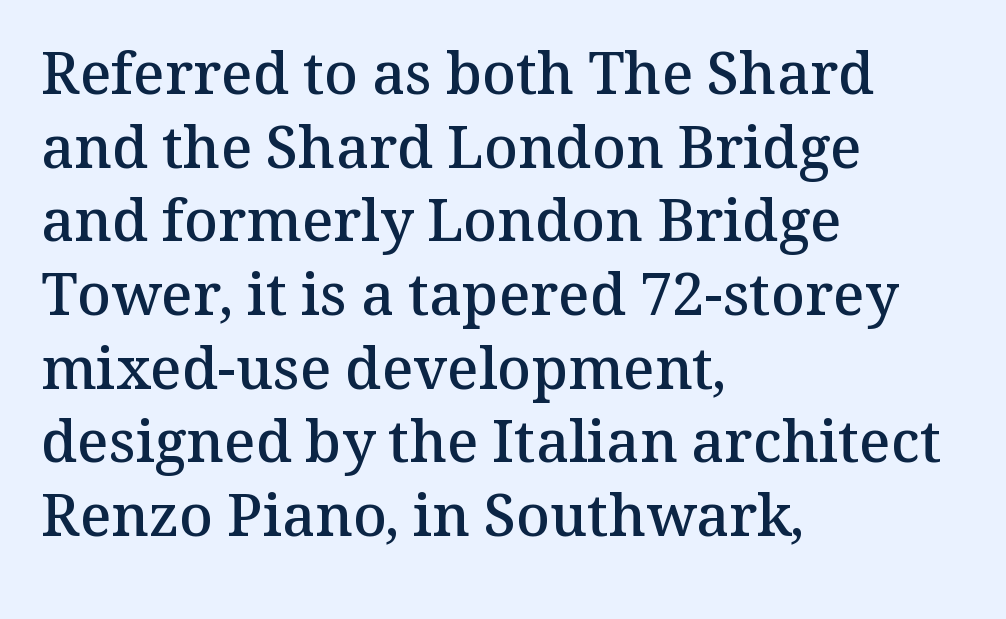
The rendering uses natural spacing where letterforms have individual widths. The face used here is rendered with its standard letterfit. Descenders are the only things crossing below the line. To sum up the face: it has serifs. Is the block centered? No — it sits flush against the left margin. Weight: semibold (demi).
